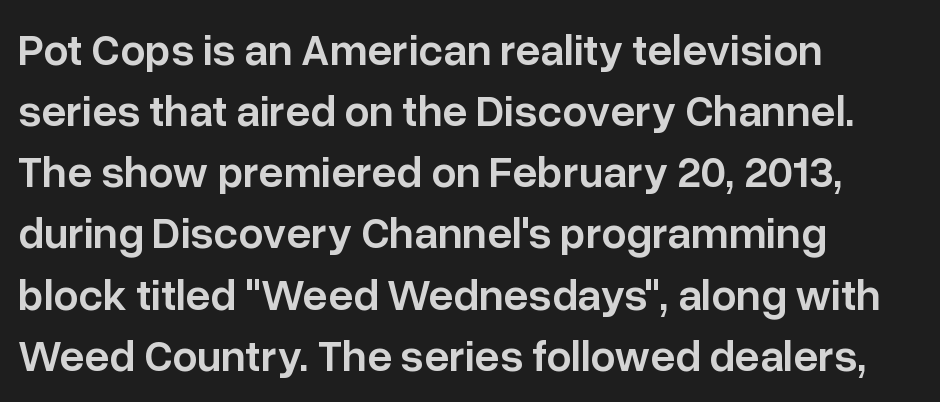
The image shows 44 px semibold sans-serif type, upright; set left-aligned, normal line spacing (1.39x), normal letter spacing, not underlined; low stroke contrast and a medium x-height.
